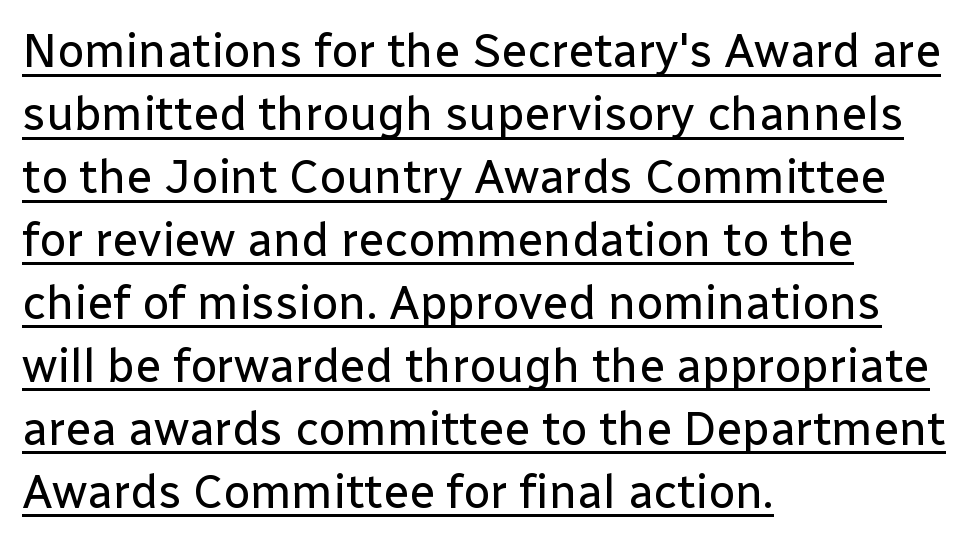
Words appear dense and cohesive because spacing is normal. The letters advance in unequal steps, a hallmark of proportional type. The type sits square on the baseline with zero lean. The block of text has a typical density, with ordinary space between rows.
